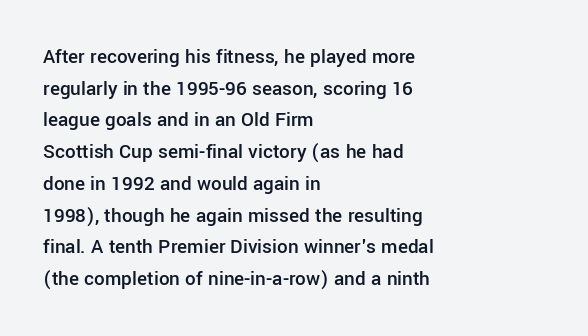
Q: Is the text bold? A: Semi-bold.
Q: Is the text italic (slanted)? A: No, it is upright.
Q: Is the text underlined? A: No.
Q: How is the paragraph aligned? A: Left-aligned.
Q: Is the spacing between letters normal or unusually wide? A: Normal.
Q: Is the spacing between lines tight, normal or loose? A: Normal.
